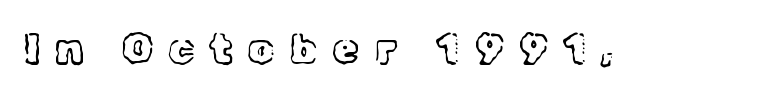
The letters advance in unequal steps, a hallmark of proportional type. Typographically, this falls in the serif category. The area under the type is left untouched. Is there any slant? The stems are plumb. Does extra space separate the letters? Yes, quite a lot of it. Weight: in the light-to-regular range.
